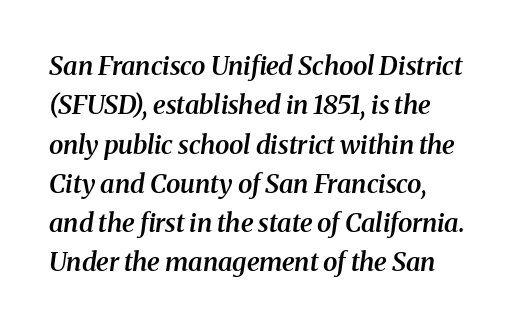
{"italic": "yes", "lean": "right", "slant_degrees": 8, "bold": "semi", "underline": "no", "align": "left", "line_spacing": "normal", "line_spacing_ratio": 1.51, "letter_spacing": "normal", "letter_spacing_em": 0.0, "glyph_px": 26}
